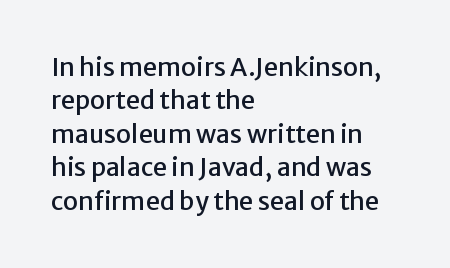
{"italic": "no", "underline": "no", "align": "left", "line_spacing": "normal", "line_spacing_ratio": 1.34, "letter_spacing": "normal", "letter_spacing_em": 0.0, "glyph_px": 25}
